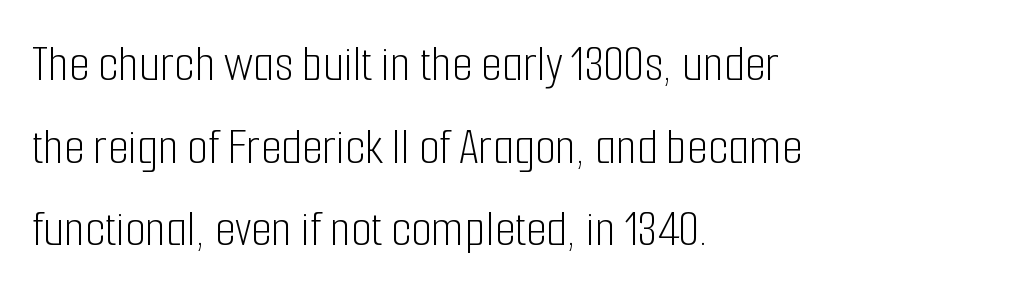
{"serif": "no", "italic": "no", "bold": "no", "weight": "light", "width": "condensed", "stroke_contrast": "low", "x_height": "medium", "monospaced": "no", "underline": "no", "align": "left", "line_spacing": "normal", "line_spacing_ratio": 1.56, "letter_spacing": "normal", "letter_spacing_em": 0.0, "glyph_px": 53}
